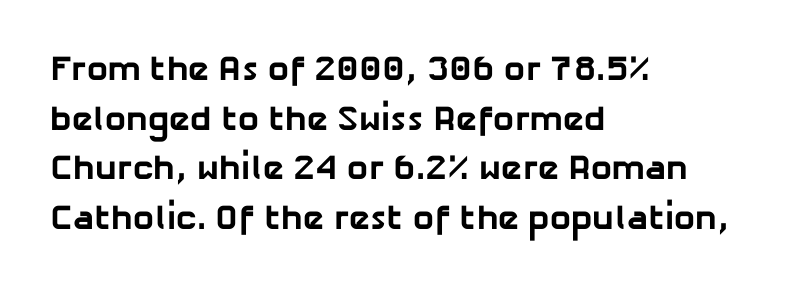
Q: Is the text bold? A: Yes.
Q: Is the typeface a serif or a sans-serif typeface? A: Sans-serif.
Q: Is the text underlined? A: No.
Q: How is the paragraph aligned? A: Left-aligned.
Q: Is the spacing between letters normal or unusually wide? A: Normal.
Q: Is the spacing between lines tight, normal or loose? A: Normal.
Q: Width (condensed, normal, or wide)? A: Normal.
Q: Stroke contrast? A: Low.
Q: x-height? A: Medium.
Q: Monospaced? A: No.
